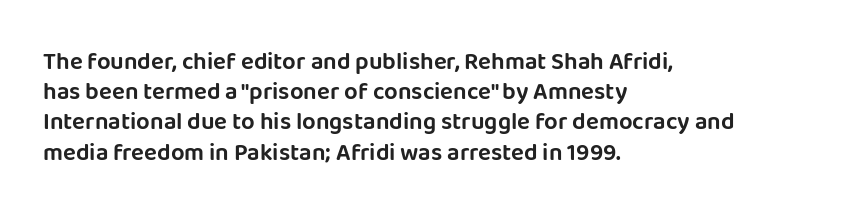
Leading: standard. Ascenders rise straight up at ninety degrees. The text block is weighted toward the left margin, trailing off unevenly rightward. Default kerning and tracking; the words read as compact shapes. Underlining? Definitely not there.
